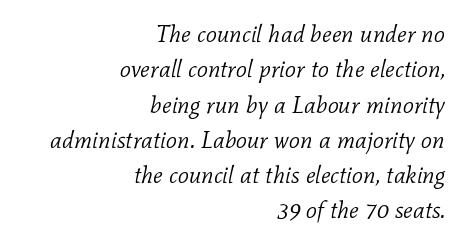
The image shows 24 px text type, italic (leaning right); set right-aligned, normal line spacing (1.47x), normal letter spacing, not underlined.
